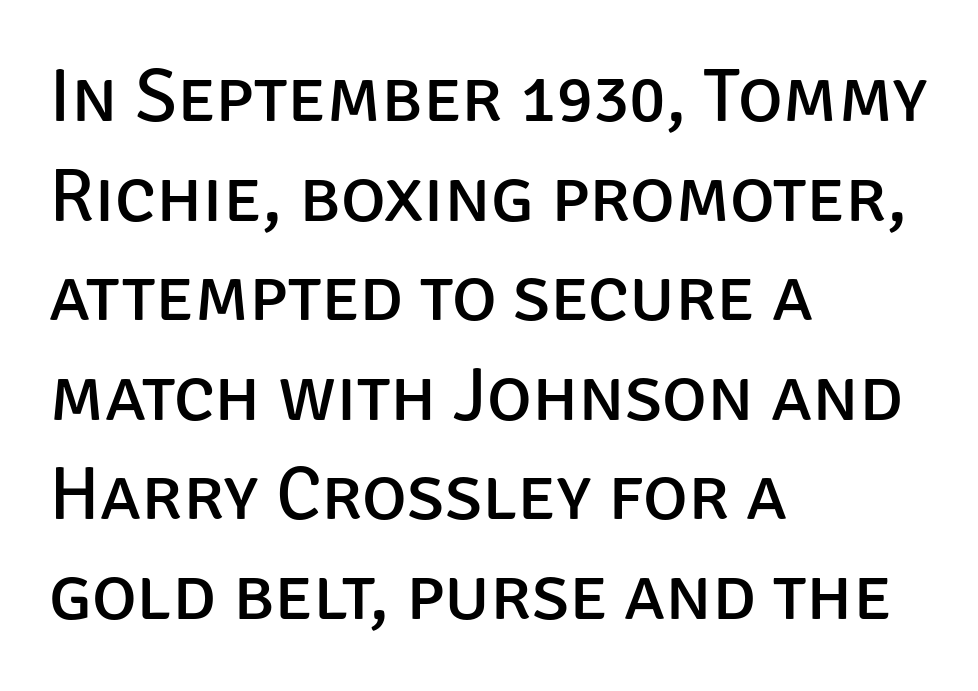
{"serif": "no", "italic": "no", "bold": "no", "weight": "regular", "width": "normal", "stroke_contrast": "low", "x_height": "large", "monospaced": "no", "underline": "no", "align": "left", "line_spacing": "normal", "line_spacing_ratio": 1.31, "letter_spacing": "normal", "letter_spacing_em": 0.0, "glyph_px": 76}
